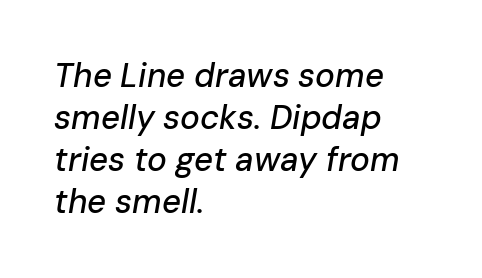
The text carries the slant typical of an italic or oblique font. Only glyphs here, with clear space below each row. The lines in this sample share a left origin and differ only in where they stop. The tracking reads as untouched default to a designer's eye.
